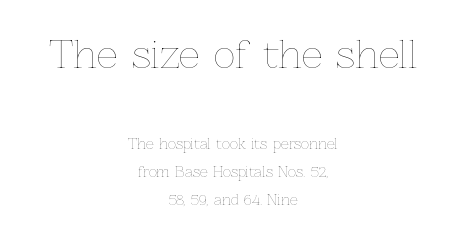
{"italic": "no", "bold": "no", "weight": "thin", "width": "normal", "stroke_contrast": "low", "x_height": "medium", "monospaced": "no", "underline": "no", "align": "center", "line_spacing": "loose", "line_spacing_ratio": 2.0, "letter_spacing": "normal", "letter_spacing_em": 0.0, "larger_block": "first", "size_ratio": 2.64, "glyph_px": 37}
